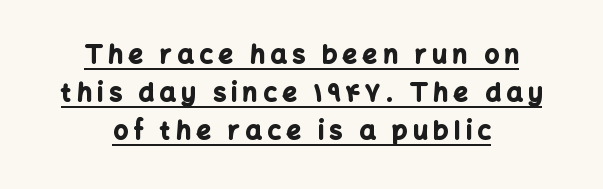
The compositor balanced each line on the midline. Tall strokes in this sample are plumb rather than angled. This rendering features underlined lettering. Regarding leading, the lines here are spaced in the standard way. Caption: expanded tracking, letters set apart. Does the weight exceed regular? Yes, all the way to bold.
